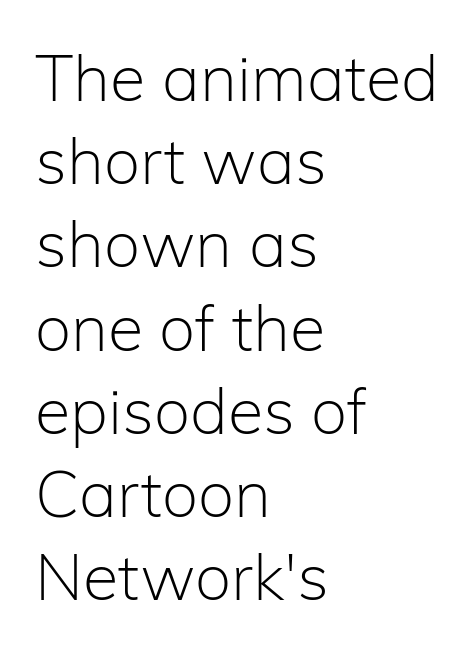
The image shows 65 px light sans-serif type, upright; set left-aligned, normal line spacing (1.28x), normal letter spacing, not underlined; low stroke contrast and a medium x-height.
